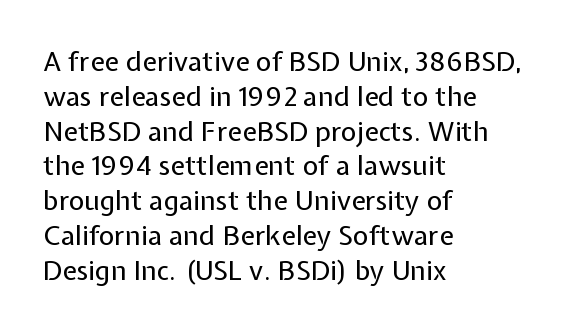
{"italic": "no", "bold": "no", "underline": "no", "align": "left", "line_spacing": "normal", "line_spacing_ratio": 1.29, "letter_spacing": "normal", "letter_spacing_em": 0.0, "glyph_px": 27}
